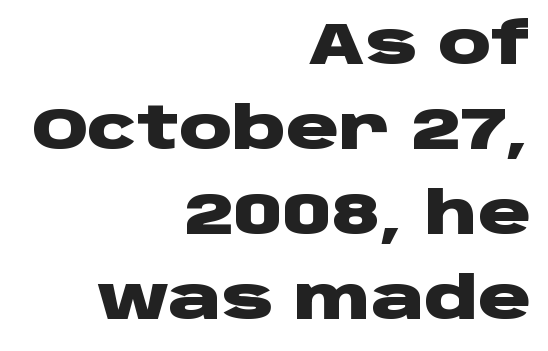
The image shows 59 px heavy, wide sans-serif type, upright; set right-aligned, normal line spacing (1.44x), normal letter spacing, not underlined; low stroke contrast and a large x-height.
